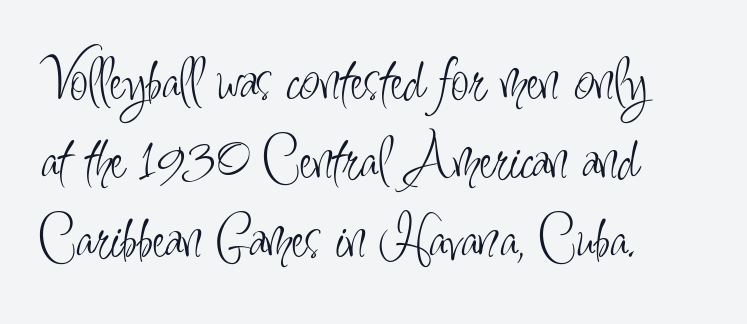
The image shows 66 px light, condensed sans-serif type; set left-aligned, line spacing 1.2x, normal letter spacing, not underlined; low stroke contrast and a small x-height.
